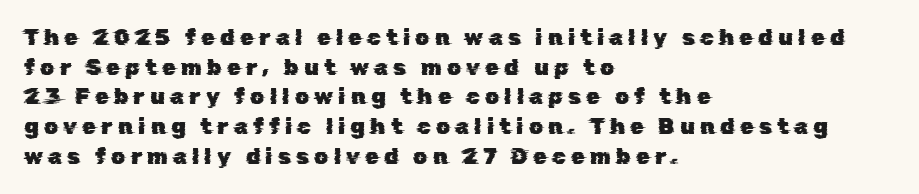
{"underline": "no", "align": "left", "line_spacing": "normal", "line_spacing_ratio": 1.35, "letter_spacing": "wide", "letter_spacing_em": 0.24, "glyph_px": 22}
